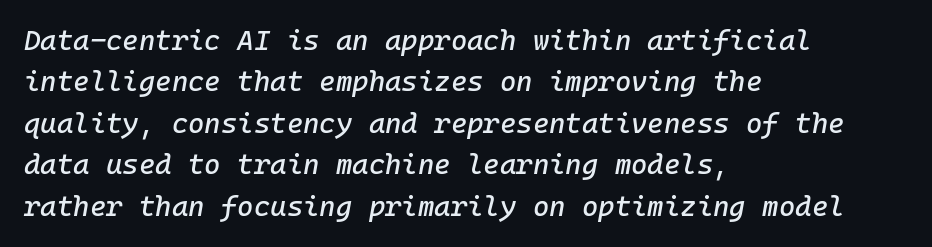
{"italic": "yes", "lean": "right", "slant_degrees": 10, "width": "normal", "stroke_contrast": "low", "x_height": "medium", "monospaced": "yes", "underline": "no", "align": "left", "line_spacing": "normal", "line_spacing_ratio": 1.48, "letter_spacing": "normal", "letter_spacing_em": 0.0, "glyph_px": 28}
